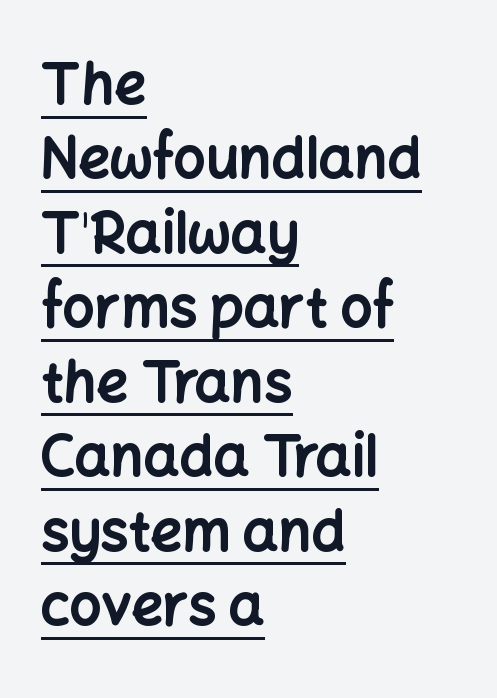
{"serif": "no", "italic": "no", "bold": "yes", "weight": "bold", "width": "normal", "stroke_contrast": "low", "x_height": "medium", "monospaced": "no", "underline": "yes", "align": "left", "line_spacing": "normal", "line_spacing_ratio": 1.33, "letter_spacing": "normal", "letter_spacing_em": 0.0, "glyph_px": 56}
